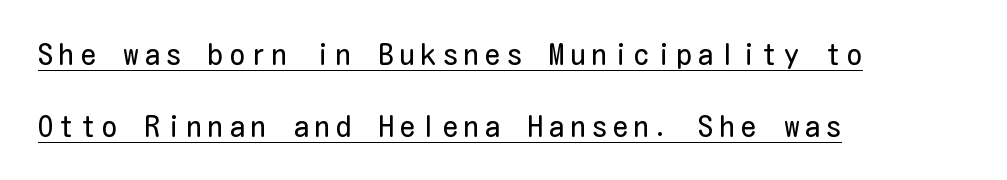
The image shows 30 px regular-weight, condensed sans-serif type, upright; set left-aligned, loose line spacing (2.41x), unusually wide letter spacing (+0.21 em), underlined; low stroke contrast and a medium x-height.
